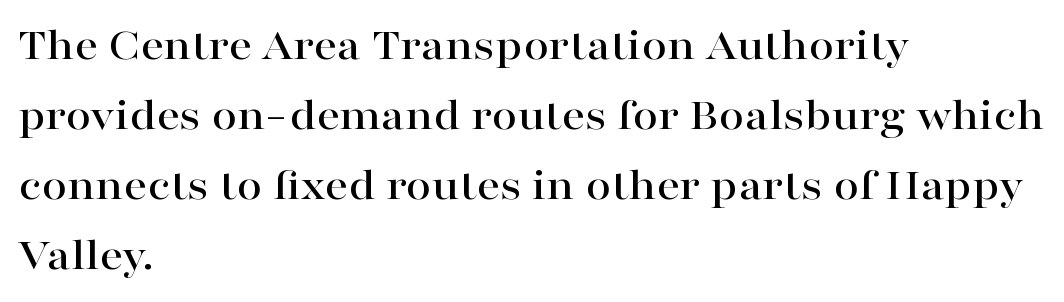
{"serif": "yes", "italic": "no", "width": "wide", "stroke_contrast": "high", "x_height": "medium", "monospaced": "no", "underline": "no", "align": "left", "line_spacing": "normal", "line_spacing_ratio": 1.52, "letter_spacing": "normal", "letter_spacing_em": 0.0, "glyph_px": 46}
